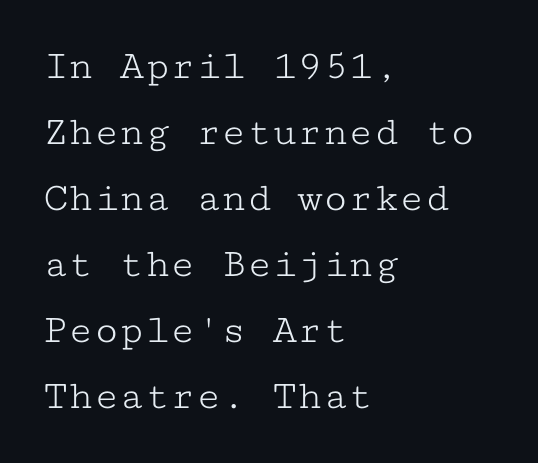
{"serif": "yes", "italic": "no", "bold": "no", "weight": "light", "width": "wide", "stroke_contrast": "low", "x_height": "medium", "monospaced": "yes", "underline": "no", "align": "left", "line_spacing": "normal", "line_spacing_ratio": 1.57, "letter_spacing": "normal", "letter_spacing_em": 0.0, "glyph_px": 42}
